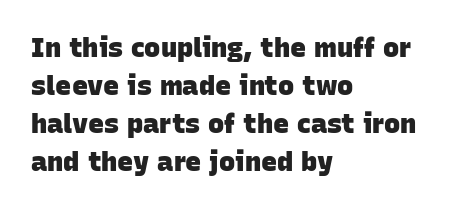
{"bold": "yes", "underline": "no", "align": "left", "line_spacing": "normal", "line_spacing_ratio": 1.41, "letter_spacing": "normal", "letter_spacing_em": 0.0, "glyph_px": 27}
